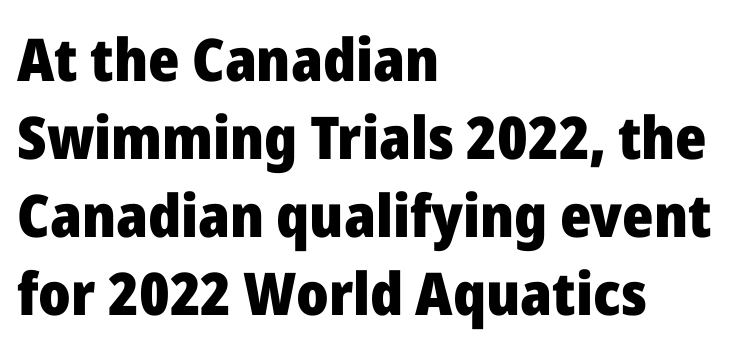
A sans-serif font was chosen for this passage. This block has exactly the height ordinary leading produces. Tracking here is standard; glyphs follow each other at the usual distance. A student would call this left alignment; a typographer would say flush left, rag right. It's the straight-up-and-down kind of type. The face used here is proportionally spaced, like ordinary book or web type.
